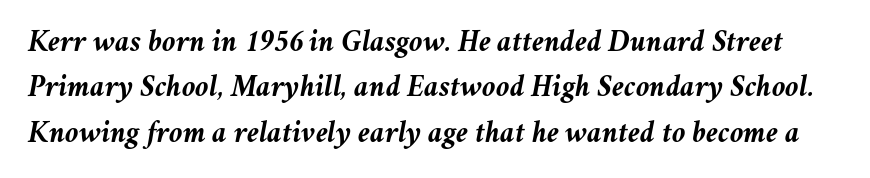
The image shows 31 px semibold type, italic (leaning right); set normal line spacing (1.46x), normal letter spacing, not underlined; medium stroke contrast and a medium x-height.
